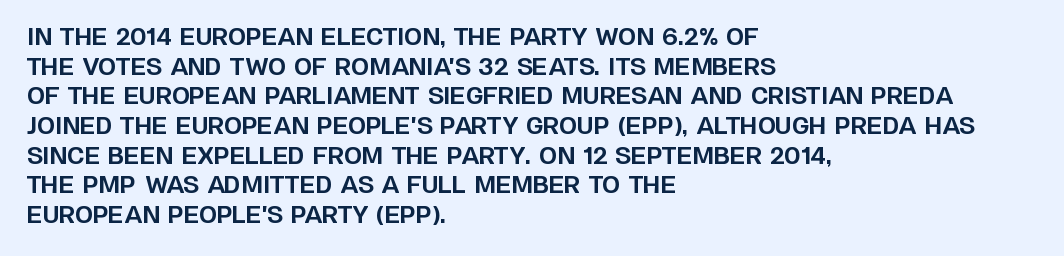
Q: Is the text bold? A: Yes.
Q: Is the text italic (slanted)? A: No, it is upright.
Q: Is the text underlined? A: No.
Q: How is the paragraph aligned? A: Left-aligned.
Q: Is the spacing between letters normal or unusually wide? A: Normal.
Q: Is the spacing between lines tight, normal or loose? A: Normal.
